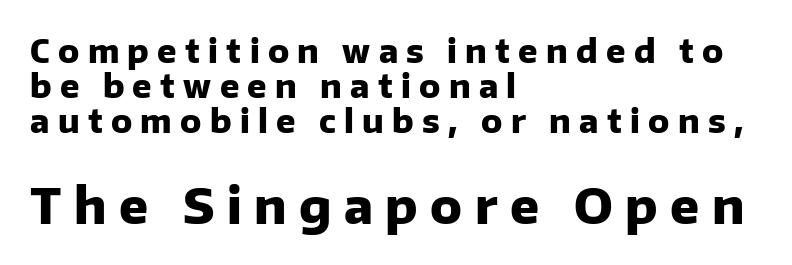
The image shows 48 px heavy sans-serif type, upright; set left-aligned, tight line spacing (1.1x), unusually wide letter spacing (+0.26 em), not underlined; the second (bottom) block is 1.5x larger; low stroke contrast and a medium x-height.
